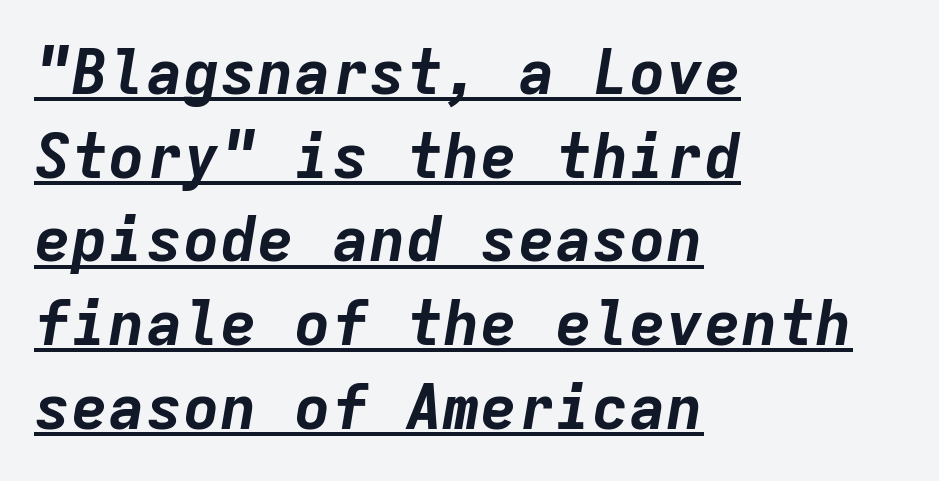
The passage is arranged the way most books set body copy — flush left. The space between consecutive lines is moderate. The typesetter has applied underlining to the passage shown. The characters look thick and weighty, a clear bold. Nothing unusual about the tracking: characters are spaced as the font intends. The rendering uses typewriter-style spacing with identical character cells.
